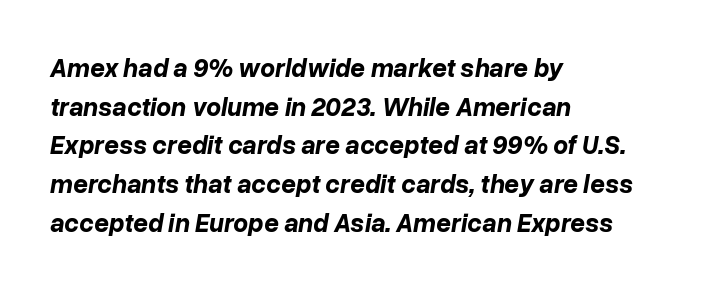
The image shows 26 px bold type, italic (leaning right); set left-aligned, normal line spacing (1.49x), normal letter spacing, not underlined.
